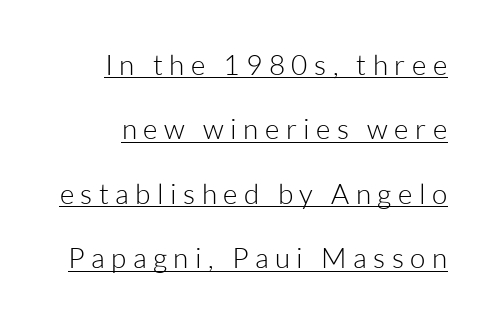
The image shows 28 px light sans-serif type, upright; set loose line spacing (2.3x), unusually wide letter spacing (+0.23 em), underlined; low stroke contrast and a medium x-height.
